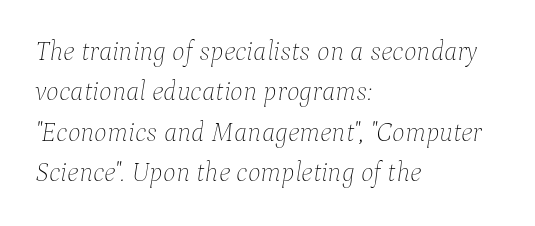
{"italic": "yes", "lean": "right", "slant_degrees": 9, "bold": "no", "underline": "no", "align": "left", "line_spacing": "normal", "line_spacing_ratio": 1.5, "letter_spacing": "normal", "letter_spacing_em": 0.0, "glyph_px": 27}
